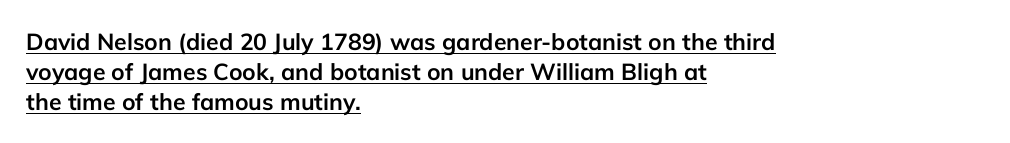
The image shows 23 px bold type, upright; set left-aligned, normal line spacing (1.31x), normal letter spacing, underlined.
